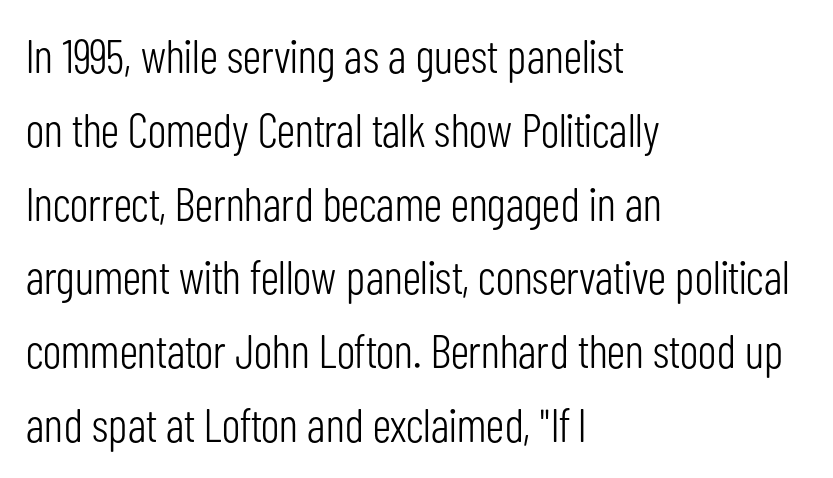
Q: Is the text bold? A: No.
Q: Is the text italic (slanted)? A: No, it is upright.
Q: Is the typeface a serif or a sans-serif typeface? A: Sans-serif.
Q: Is the text underlined? A: No.
Q: How is the paragraph aligned? A: Left-aligned.
Q: Is the spacing between letters normal or unusually wide? A: Normal.
Q: Is the spacing between lines tight, normal or loose? A: Normal.
Q: Width (condensed, normal, or wide)? A: Condensed.
Q: Stroke contrast? A: Low.
Q: x-height? A: Medium.
Q: Monospaced? A: No.
